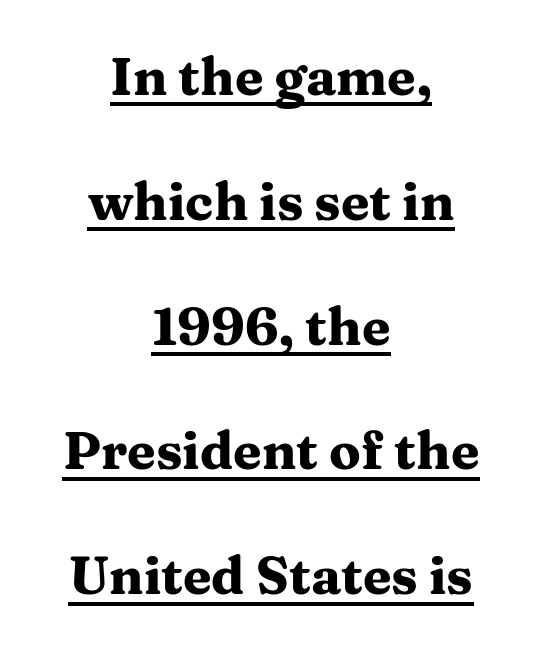
Classification — serif. The string is rendered with underlining switched on. Character widths vary here, with narrow letters taking less room than wide ones. Neither beginnings nor endings align; midpoints do. Strokes here are thick enough to call this a true bold.
